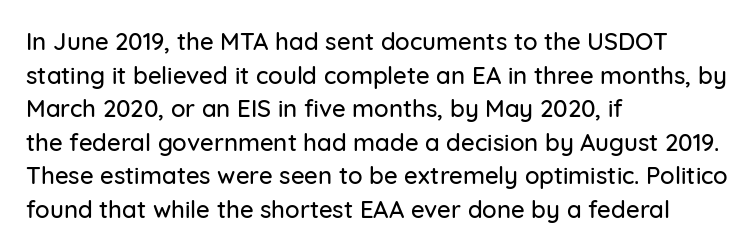
{"italic": "no", "underline": "no", "align": "left", "line_spacing": "normal", "line_spacing_ratio": 1.4, "letter_spacing": "normal", "letter_spacing_em": 0.0, "glyph_px": 24}
